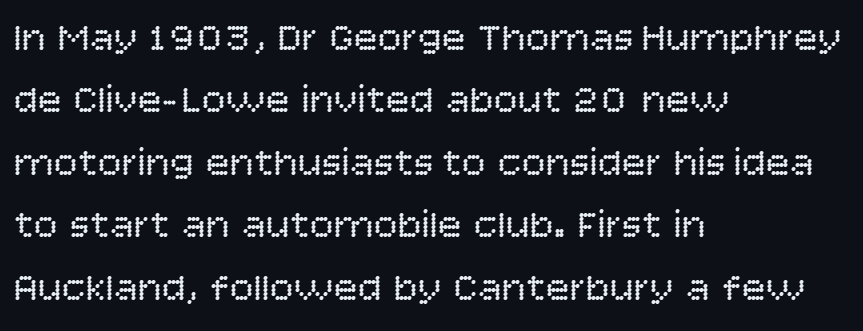
The image shows 40 px regular-weight sans-serif type, upright; set left-aligned, normal line spacing (1.56x), normal letter spacing, not underlined; low stroke contrast and a large x-height.
